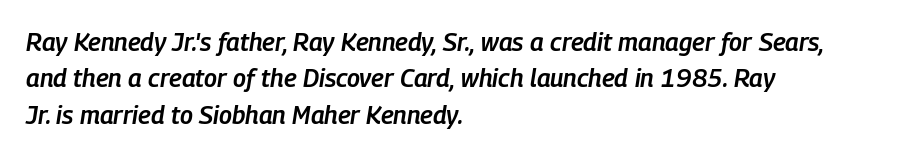
{"italic": "yes", "lean": "right", "slant_degrees": 9, "bold": "semi", "underline": "no", "align": "left", "line_spacing": "normal", "line_spacing_ratio": 1.46, "letter_spacing": "normal", "letter_spacing_em": 0.0, "glyph_px": 25}
